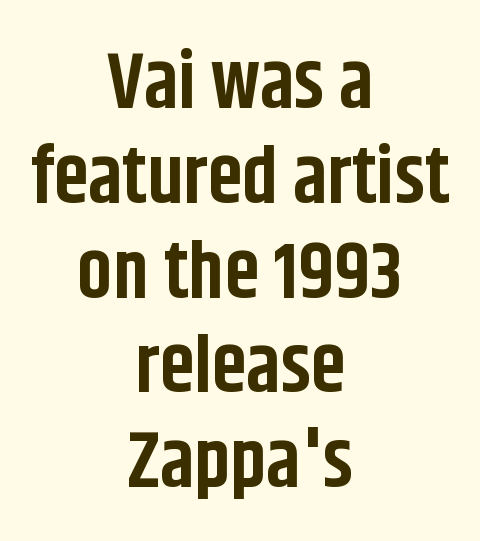
Has an underline been added? It has not. The tracking reads as untouched default to a designer's eye. The lines are quadded center. Font category for this specimen: sans-serif. Notice how thick the strokes are: this is what a full bold looks like. These lines are rendered in a variable-pitch font.
